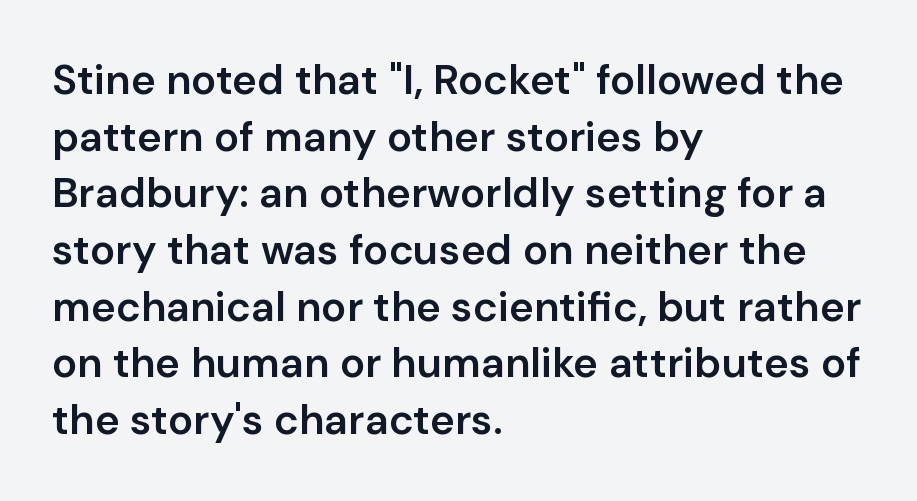
The image shows 42 px semibold sans-serif type, upright; set left-aligned, normal line spacing (1.35x), normal letter spacing, not underlined; low stroke contrast and a medium x-height.
